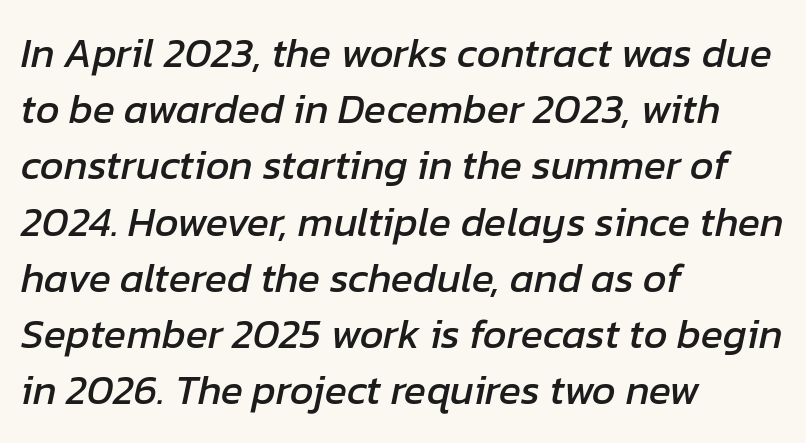
{"italic": "yes", "lean": "right", "slant_degrees": 12, "width": "normal", "stroke_contrast": "low", "x_height": "medium", "monospaced": "no", "underline": "no", "align": "left", "line_spacing": "normal", "line_spacing_ratio": 1.37, "letter_spacing": "normal", "letter_spacing_em": 0.0, "glyph_px": 41}
